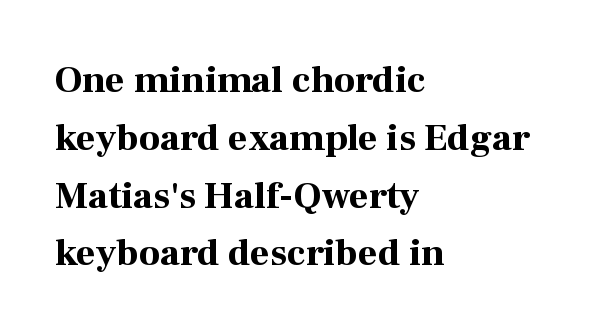
Thick stems and heavy bowls — unmistakably bold. The face used here is rendered with its standard letterfit. Horizontal bands of white between lines are of average thickness. The strip under each line holds only bare page.
